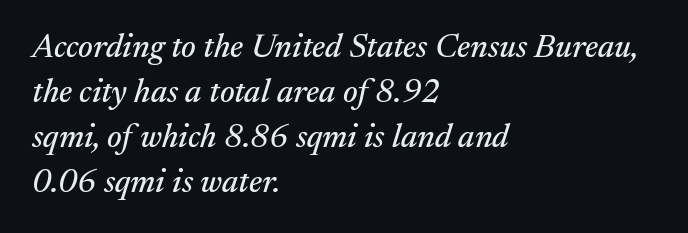
{"serif": "yes", "italic": "yes", "lean": "right", "slant_degrees": 17, "width": "normal", "stroke_contrast": "medium", "x_height": "medium", "monospaced": "no", "underline": "no", "align": "left", "line_spacing": "normal", "line_spacing_ratio": 1.36, "letter_spacing": "normal", "letter_spacing_em": 0.0, "glyph_px": 33}
